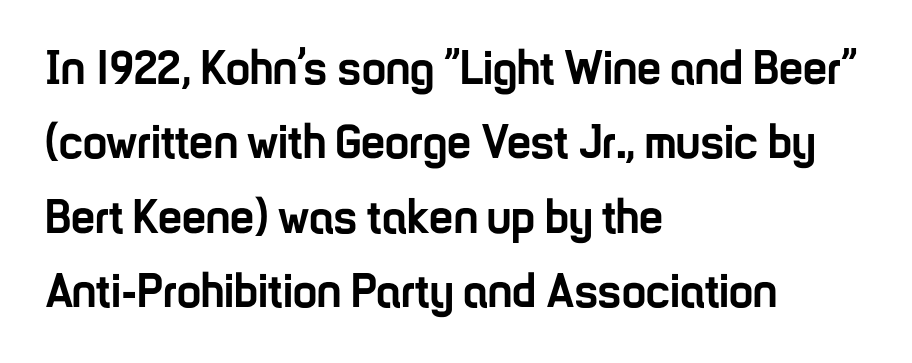
Underline: absent. The rendering keeps characters at their native spacing. The sample has been set heavy, in full bold. Whoever set this chose a conventional vertical rhythm.
